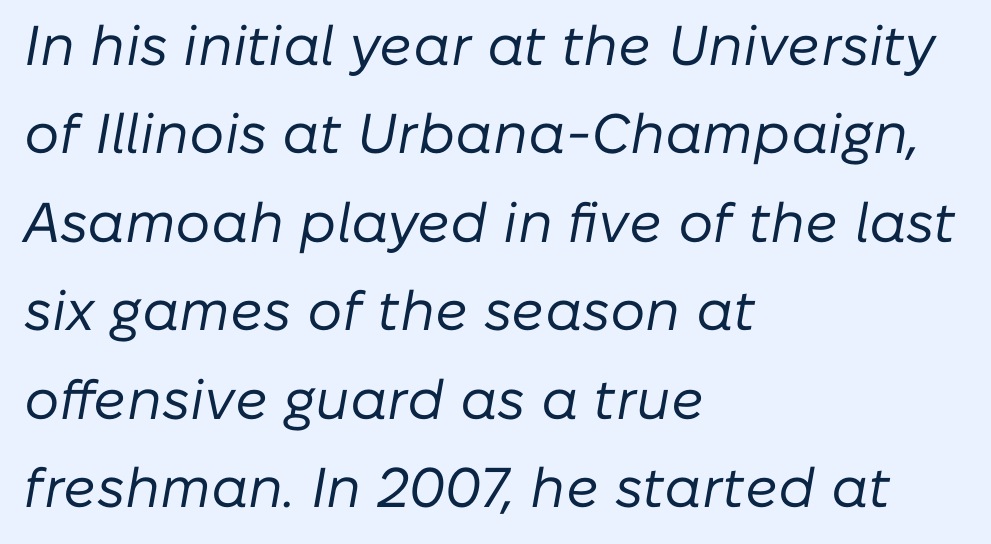
{"italic": "yes", "lean": "right", "slant_degrees": 10, "bold": "no", "weight": "regular", "width": "normal", "stroke_contrast": "low", "x_height": "medium", "monospaced": "no", "underline": "no", "align": "left", "line_spacing": "normal", "line_spacing_ratio": 1.58, "letter_spacing": "normal", "letter_spacing_em": 0.0, "glyph_px": 56}
